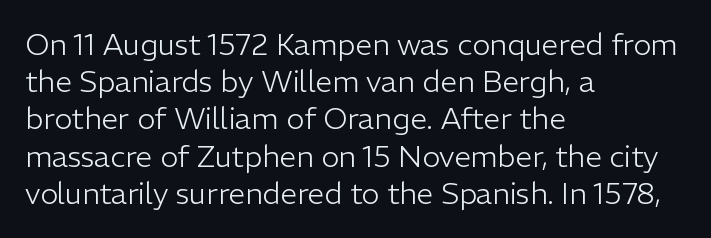
Q: Is the text bold? A: No.
Q: Is the text italic (slanted)? A: No, it is upright.
Q: Is the typeface a serif or a sans-serif typeface? A: Sans-serif.
Q: Is the text underlined? A: No.
Q: How is the paragraph aligned? A: Left-aligned.
Q: Is the spacing between letters normal or unusually wide? A: Normal.
Q: Width (condensed, normal, or wide)? A: Normal.
Q: Stroke contrast? A: Low.
Q: x-height? A: Medium.
Q: Monospaced? A: No.
